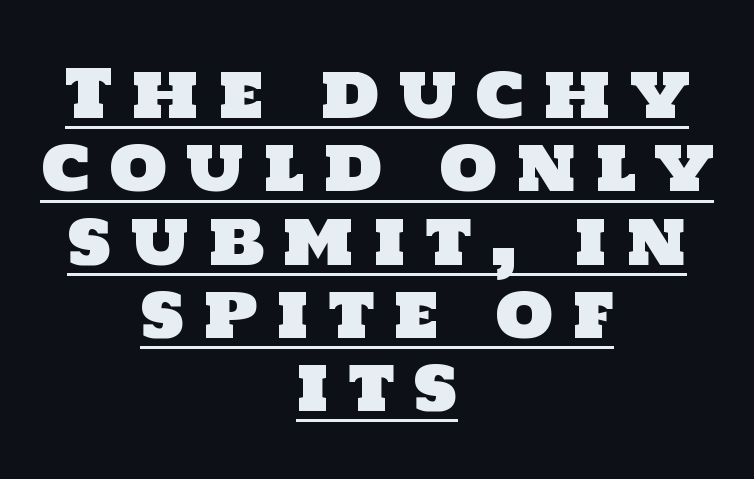
The image shows 66 px sans-serif type; set centered, tight line spacing (1.11x), unusually wide letter spacing (+0.28 em), underlined; low stroke contrast and a large x-height.
